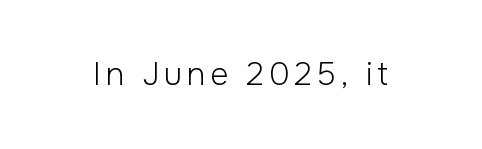
{"serif": "no", "italic": "no", "bold": "no", "weight": "light", "width": "normal", "stroke_contrast": "low", "x_height": "medium", "monospaced": "no", "underline": "no", "glyph_px": 31}
